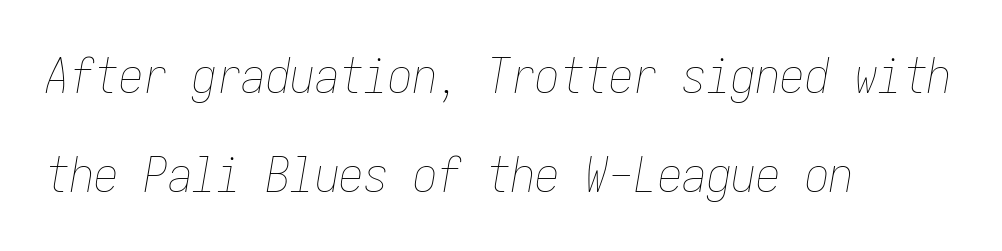
Q: Is the text bold? A: No.
Q: Is the text italic (slanted)? A: Yes, it leans right by about 10 degrees.
Q: Is the text underlined? A: No.
Q: How is the paragraph aligned? A: Left-aligned.
Q: Is the spacing between letters normal or unusually wide? A: Normal.
Q: Is the spacing between lines tight, normal or loose? A: Loose.
Q: Width (condensed, normal, or wide)? A: Condensed.
Q: Stroke contrast? A: Low.
Q: x-height? A: Medium.
